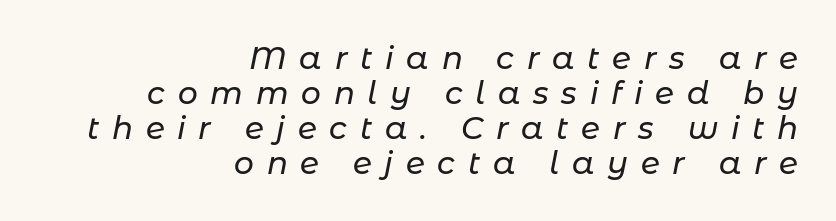
The image shows 31 px text type, italic (leaning right); set right-aligned, tight line spacing (1.13x), unusually wide letter spacing (+0.41 em), not underlined; low stroke contrast and a medium x-height.
